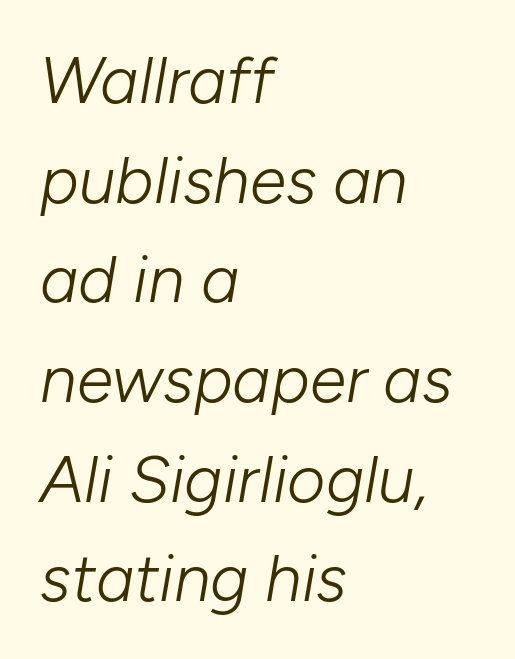
{"italic": "yes", "lean": "right", "slant_degrees": 10, "bold": "no", "weight": "light", "width": "normal", "stroke_contrast": "low", "x_height": "medium", "monospaced": "no", "underline": "no", "align": "left", "line_spacing": "normal", "line_spacing_ratio": 1.51, "letter_spacing": "normal", "letter_spacing_em": 0.0, "glyph_px": 66}
